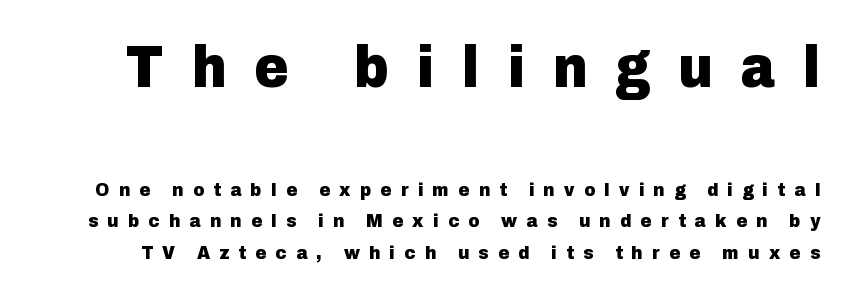
The image shows 58 px heavy sans-serif type, upright; set normal line spacing (1.66x), unusually wide letter spacing (+0.49 em), not underlined; the first (top) block is 3.05x larger; low stroke contrast and a medium x-height.
